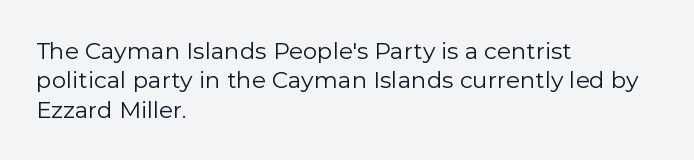
Q: Is the text bold? A: No.
Q: Is the text italic (slanted)? A: No, it is upright.
Q: Is the text underlined? A: No.
Q: How is the paragraph aligned? A: Left-aligned.
Q: Is the spacing between letters normal or unusually wide? A: Normal.
Q: Is the spacing between lines tight, normal or loose? A: Normal.
